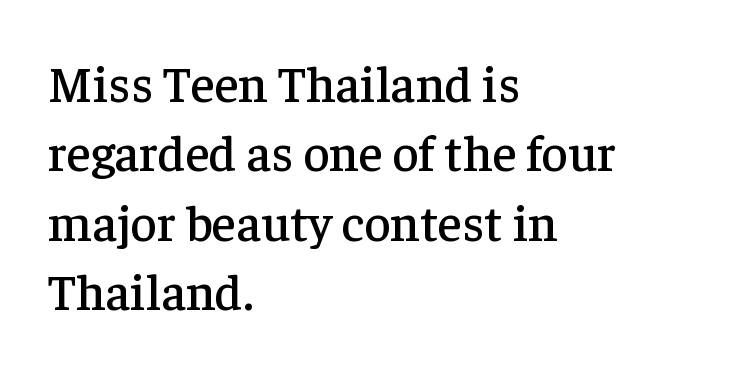
{"serif": "yes", "italic": "no", "width": "normal", "stroke_contrast": "low", "x_height": "medium", "monospaced": "no", "underline": "no", "align": "left", "line_spacing": "normal", "line_spacing_ratio": 1.36, "letter_spacing": "normal", "letter_spacing_em": 0.0, "glyph_px": 51}
